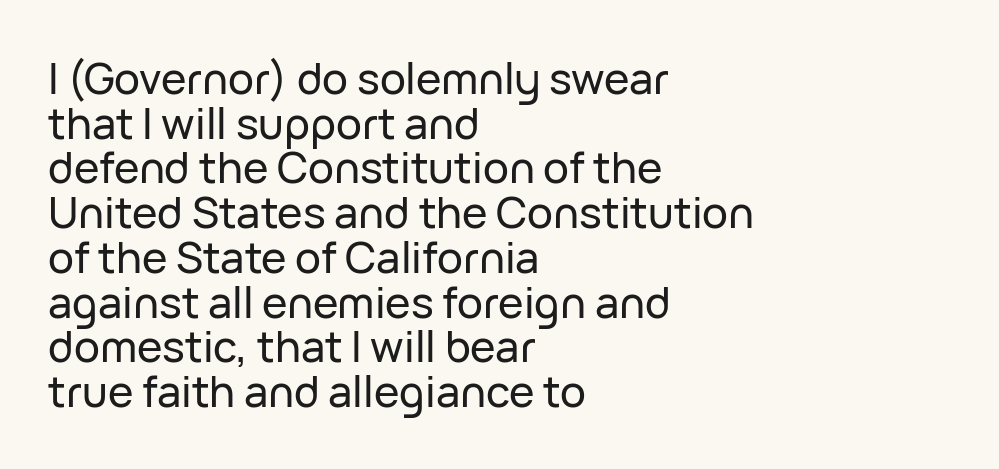
The image shows 43 px sans-serif type, upright; set left-aligned, tight line spacing (1.04x), normal letter spacing, not underlined; low stroke contrast and a medium x-height.
